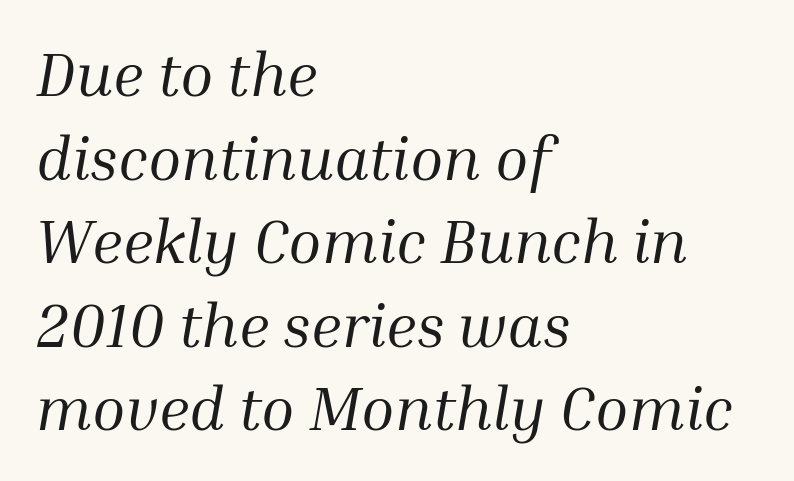
The image shows 61 px regular-weight serif type, italic (leaning right); set left-aligned, normal line spacing (1.37x), normal letter spacing, not underlined; medium stroke contrast and a medium x-height.
